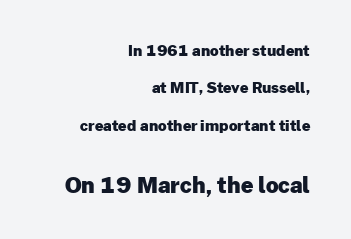
{"italic": "no", "bold": "yes", "underline": "no", "align": "right", "line_spacing": "loose", "line_spacing_ratio": 2.5, "letter_spacing": "normal", "letter_spacing_em": 0.0, "larger_block": "second", "size_ratio": 1.47, "glyph_px": 22}
